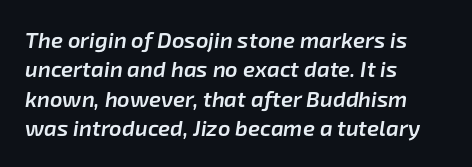
Q: Is the text bold? A: Semi-bold.
Q: Is the text italic (slanted)? A: Yes, it leans right by about 8 degrees.
Q: Is the text underlined? A: No.
Q: How is the paragraph aligned? A: Left-aligned.
Q: Is the spacing between letters normal or unusually wide? A: Normal.
Q: Is the spacing between lines tight, normal or loose? A: Normal.
